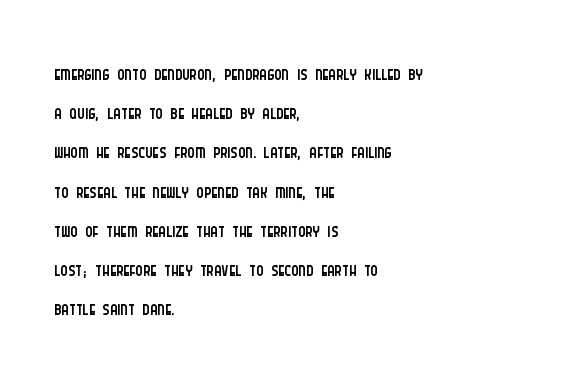
{"serif": "no", "italic": "no", "bold": "no", "weight": "light", "width": "condensed", "stroke_contrast": "low", "x_height": "large", "monospaced": "no", "underline": "no", "align": "left", "line_spacing": "normal", "line_spacing_ratio": 1.4, "letter_spacing": "normal", "letter_spacing_em": 0.0, "glyph_px": 28}
